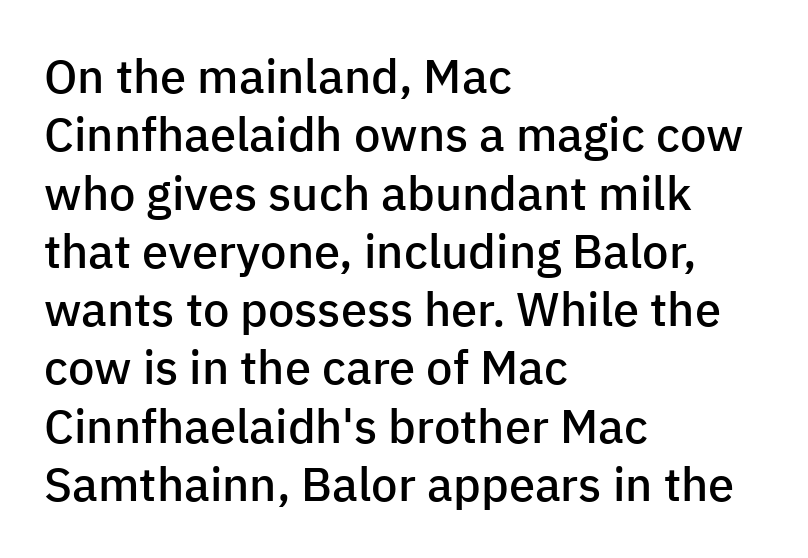
{"serif": "no", "italic": "no", "bold": "semi", "weight": "semibold", "width": "normal", "stroke_contrast": "low", "x_height": "medium", "monospaced": "no", "underline": "no", "align": "left", "line_spacing_ratio": 1.24, "letter_spacing": "normal", "letter_spacing_em": 0.0, "glyph_px": 47}
